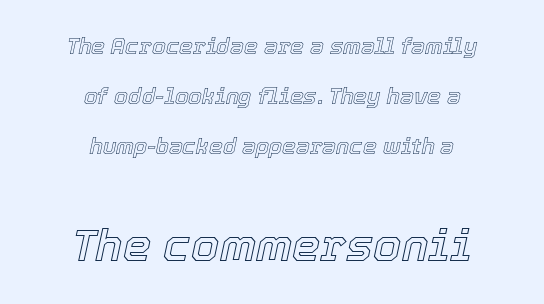
{"italic": "yes", "lean": "right", "slant_degrees": 12, "width": "normal", "x_height": "medium", "monospaced": "no", "underline": "no", "align": "center", "line_spacing": "loose", "line_spacing_ratio": 2.27, "letter_spacing": "normal", "letter_spacing_em": 0.0, "larger_block": "second", "size_ratio": 2.05, "glyph_px": 45}
